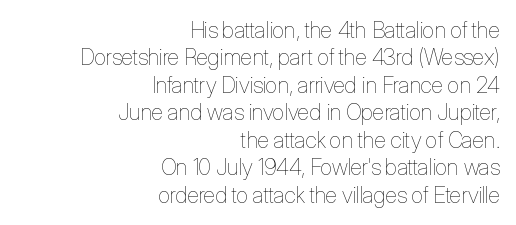
Q: Is the text bold? A: No.
Q: Is the text italic (slanted)? A: No, it is upright.
Q: Is the text underlined? A: No.
Q: How is the paragraph aligned? A: Right-aligned.
Q: Is the spacing between letters normal or unusually wide? A: Normal.
Q: Is the spacing between lines tight, normal or loose? A: Normal.
